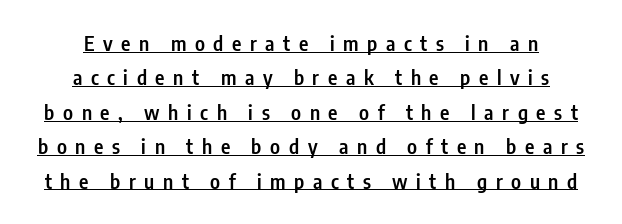
The image shows 20 px text type, upright; set centered, line spacing 1.72x, unusually wide letter spacing (+0.43 em), underlined.
